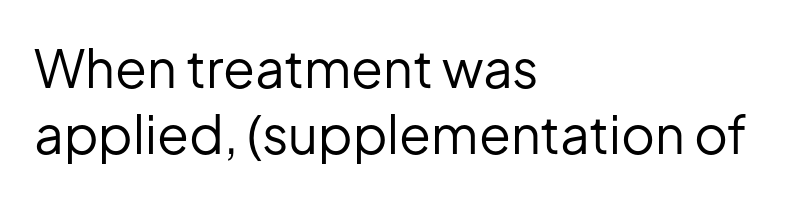
Regarding leading, the lines here are spaced in the standard way. The face used here is proportionally spaced, like ordinary book or web type. Does the lettering tilt? It doesn't — this is upright. Note: no serifs on the glyphs.
